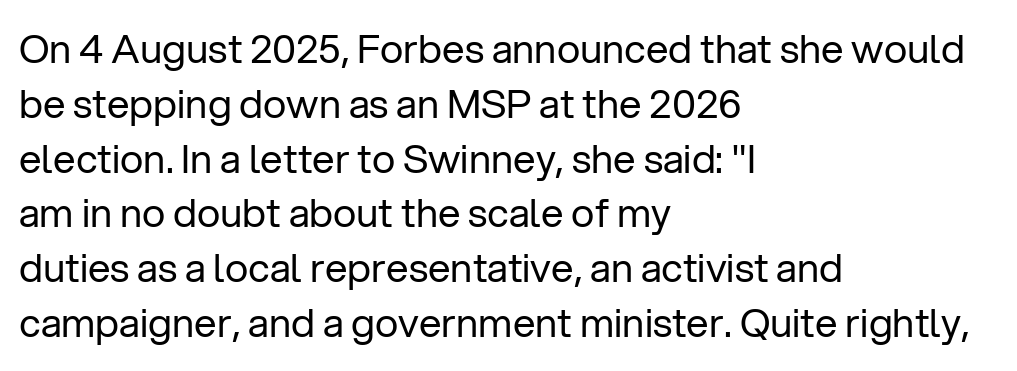
The image shows 40 px regular-weight sans-serif type, upright; set left-aligned, normal line spacing (1.37x), normal letter spacing, not underlined; low stroke contrast and a medium x-height.
